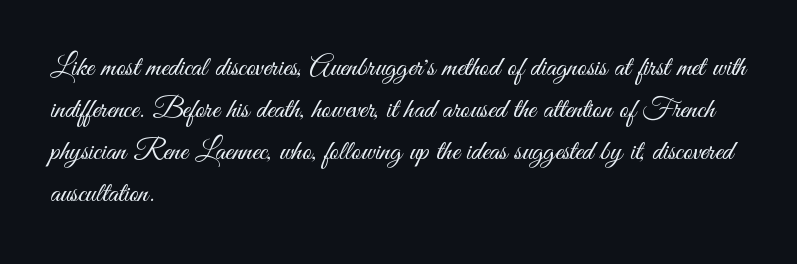
The image shows 29 px light, condensed sans-serif type; set left-aligned, normal line spacing (1.45x), normal letter spacing, not underlined; medium stroke contrast and a small x-height.
